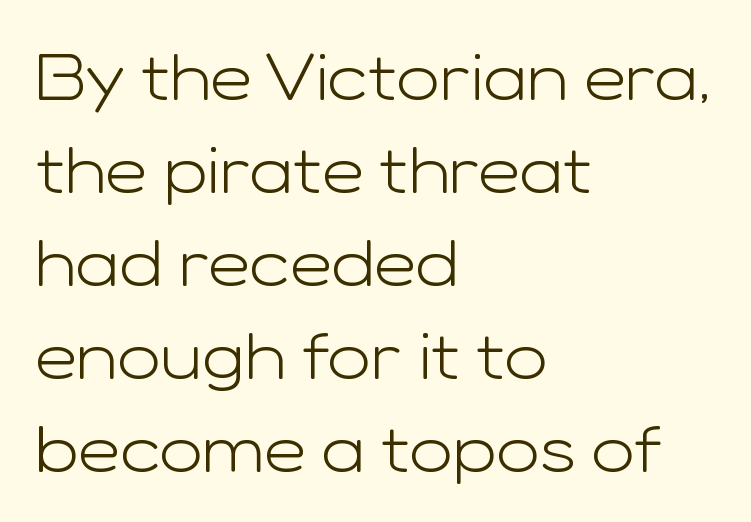
A typesetter would call this proportional, since set widths differ per character. Grotesque or geometric, the face here clearly has no serifs. Where is the straight margin? On the left. Posture: vertical. Does the leading feel generous? No, just average. Stroke mass is kept to a normal reading level or below.
